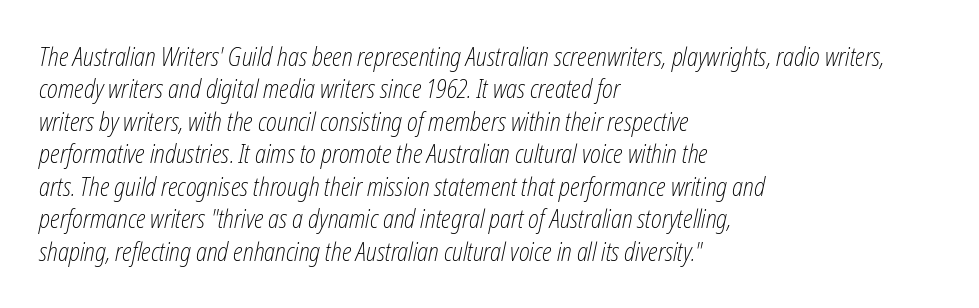
The image shows 25 px text type, italic (leaning right); set left-aligned, normal line spacing (1.3x), normal letter spacing, not underlined.
